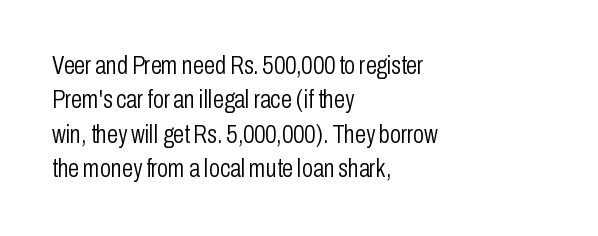
The image shows 25 px text type, upright; set left-aligned, normal line spacing (1.38x), normal letter spacing, not underlined.
